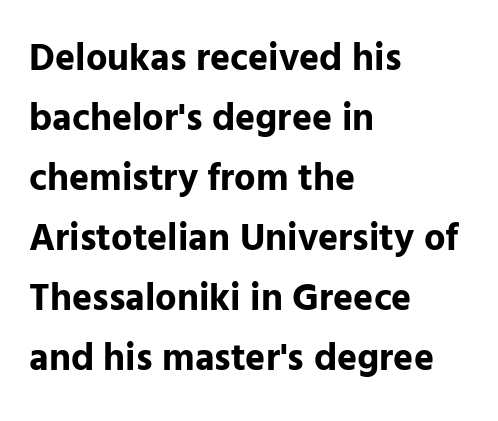
The image shows 38 px bold sans-serif type, upright; set left-aligned, normal line spacing (1.58x), normal letter spacing, not underlined; low stroke contrast and a medium x-height.
